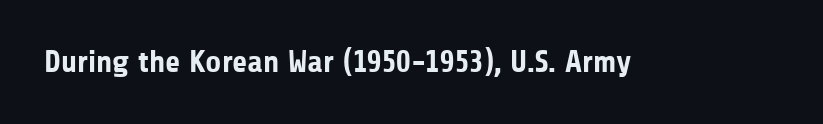
Q: Is the text bold? A: Yes.
Q: Is the text italic (slanted)? A: No, it is upright.
Q: Is the typeface a serif or a sans-serif typeface? A: Sans-serif.
Q: Is the text underlined? A: No.
Q: Is the spacing between letters normal or unusually wide? A: Normal.
Q: Width (condensed, normal, or wide)? A: Normal.
Q: Stroke contrast? A: Low.
Q: x-height? A: Medium.
Q: Monospaced? A: No.
